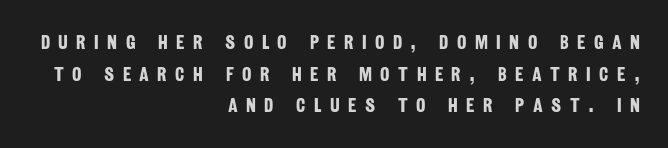
Q: Is the text bold? A: Yes.
Q: Is the text underlined? A: No.
Q: How is the paragraph aligned? A: Right-aligned.
Q: Is the spacing between letters normal or unusually wide? A: Unusually wide.
Q: Is the spacing between lines tight, normal or loose? A: Normal.
